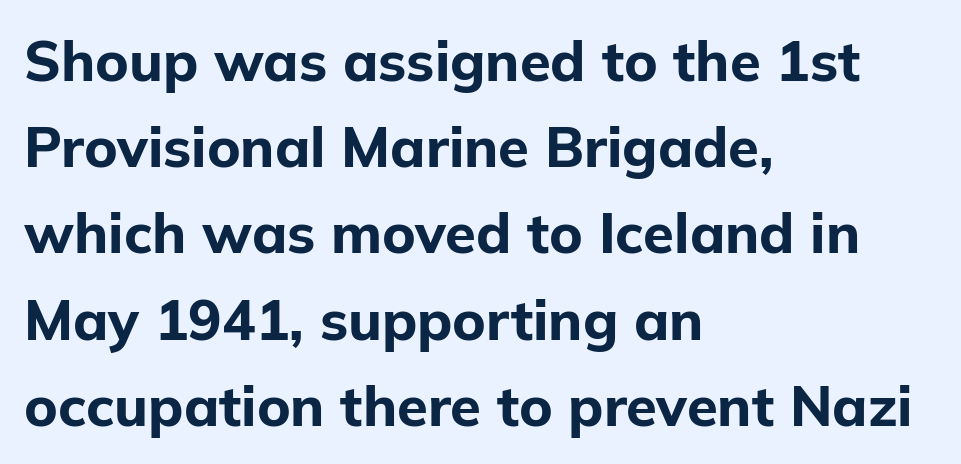
What's the leading like? Ordinary, nothing unusual. Check under the words: just untouched page. The rendering uses a bold face; every stroke is thick and dark. The glyphs in this specimen are sans serif.
